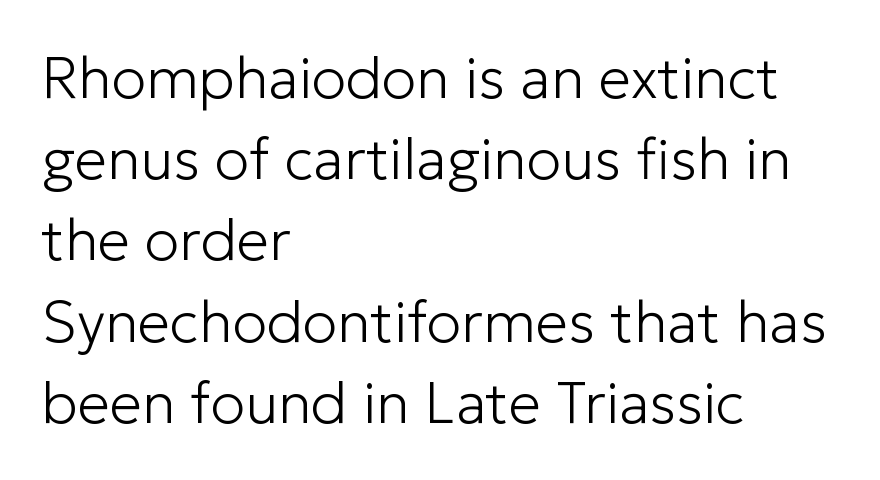
The ragged edge is on the right, which tells us the setting is flush left. Think of a printed novel: that variable character pitch is what you see here. The typeface has the unassuming heft of standard copy or less. These lines sit exactly where default settings would place them. The rendering shows plain stroke endings on the letterforms — a sans-serif design.
